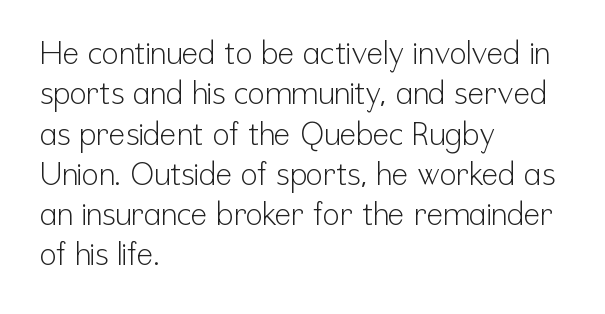
Q: Is the text bold? A: No.
Q: Is the text italic (slanted)? A: No, it is upright.
Q: Is the typeface a serif or a sans-serif typeface? A: Sans-serif.
Q: Is the text underlined? A: No.
Q: How is the paragraph aligned? A: Left-aligned.
Q: Is the spacing between letters normal or unusually wide? A: Normal.
Q: Is the spacing between lines tight, normal or loose? A: Normal.
Q: Width (condensed, normal, or wide)? A: Condensed.
Q: Stroke contrast? A: Low.
Q: x-height? A: Medium.
Q: Monospaced? A: No.
